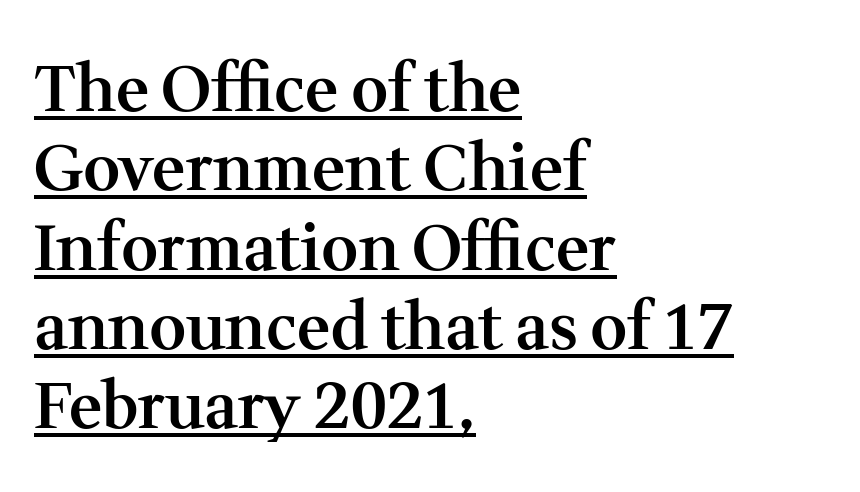
Q: Is the text bold? A: Semi-bold.
Q: Is the text italic (slanted)? A: No, it is upright.
Q: Is the typeface a serif or a sans-serif typeface? A: Serif.
Q: Is the text underlined? A: Yes.
Q: How is the paragraph aligned? A: Left-aligned.
Q: Is the spacing between letters normal or unusually wide? A: Normal.
Q: Width (condensed, normal, or wide)? A: Normal.
Q: Stroke contrast? A: Medium.
Q: x-height? A: Medium.
Q: Monospaced? A: No.
